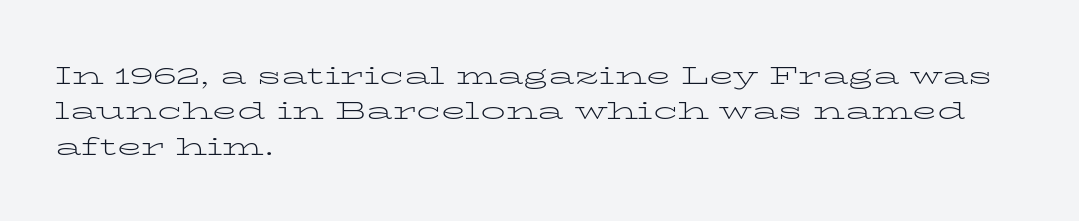
Q: Is the text bold? A: No.
Q: Is the text italic (slanted)? A: No, it is upright.
Q: Is the text underlined? A: No.
Q: How is the paragraph aligned? A: Left-aligned.
Q: Is the spacing between letters normal or unusually wide? A: Normal.
Q: Is the spacing between lines tight, normal or loose? A: Normal.
